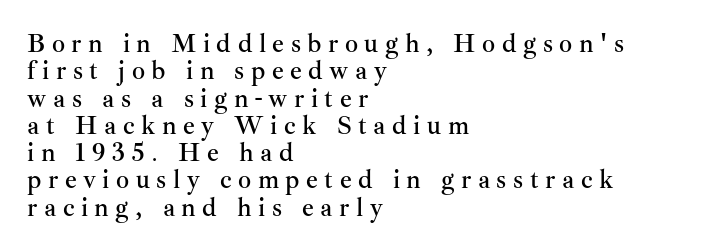
{"italic": "no", "underline": "no", "align": "left", "line_spacing": "tight", "line_spacing_ratio": 1.05, "letter_spacing": "wide", "letter_spacing_em": 0.25, "glyph_px": 26}
